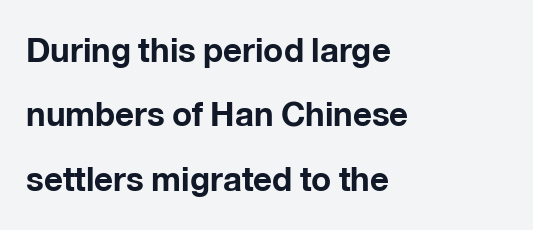
The image shows 33 px bold sans-serif type, upright; set left-aligned, loose line spacing (1.95x), normal letter spacing, not underlined; low stroke contrast and a medium x-height.
